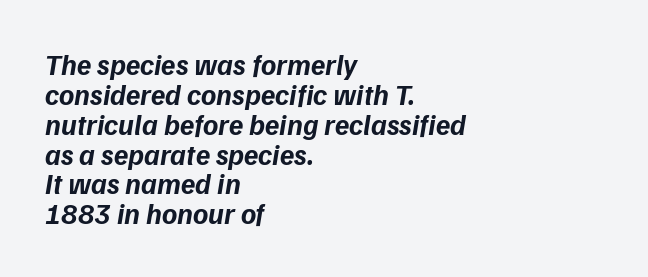
Short and long lines alike share a common starting point at left. Whoever set this chose condensed vertical rhythm over breathing room. Heavy, bold letterforms. You could not count columns in this text — the font is proportionally spaced. Observe the ordinary spacing: letters are neighbours, not strangers.
